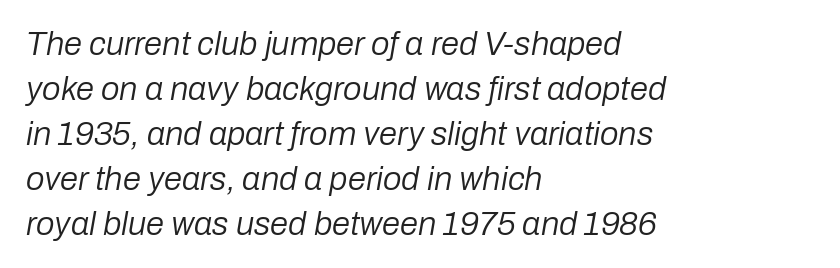
{"italic": "yes", "lean": "right", "slant_degrees": 10, "bold": "no", "weight": "regular", "width": "normal", "stroke_contrast": "low", "x_height": "medium", "monospaced": "no", "underline": "no", "align": "left", "line_spacing": "normal", "line_spacing_ratio": 1.36, "letter_spacing": "normal", "letter_spacing_em": 0.0, "glyph_px": 33}
